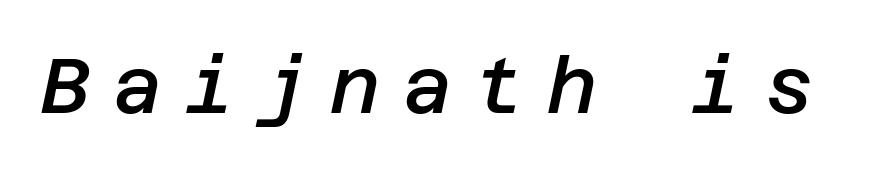
{"italic": "yes", "lean": "right", "slant_degrees": 12, "bold": "semi", "weight": "semibold", "width": "normal", "stroke_contrast": "low", "x_height": "large", "underline": "no", "letter_spacing": "wide", "letter_spacing_em": 0.29, "glyph_px": 77}
